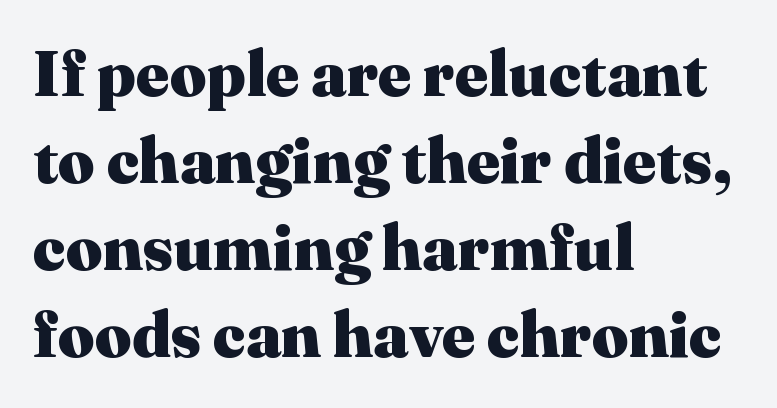
Q: Is the text bold? A: Yes.
Q: Is the text italic (slanted)? A: No, it is upright.
Q: Is the typeface a serif or a sans-serif typeface? A: Serif.
Q: Is the text underlined? A: No.
Q: How is the paragraph aligned? A: Left-aligned.
Q: Is the spacing between letters normal or unusually wide? A: Normal.
Q: Is the spacing between lines tight, normal or loose? A: Normal.
Q: Width (condensed, normal, or wide)? A: Normal.
Q: Stroke contrast? A: Medium.
Q: x-height? A: Medium.
Q: Monospaced? A: No.
